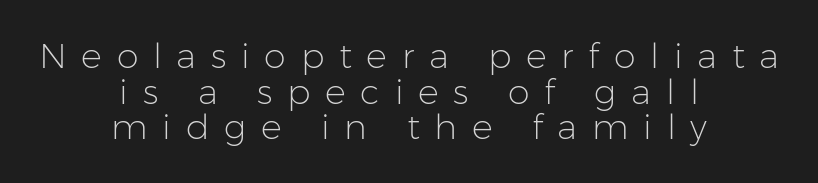
The image shows 35 px light sans-serif type, upright; set centered, tight line spacing (1.02x), unusually wide letter spacing (+0.42 em), not underlined; low stroke contrast and a medium x-height.
